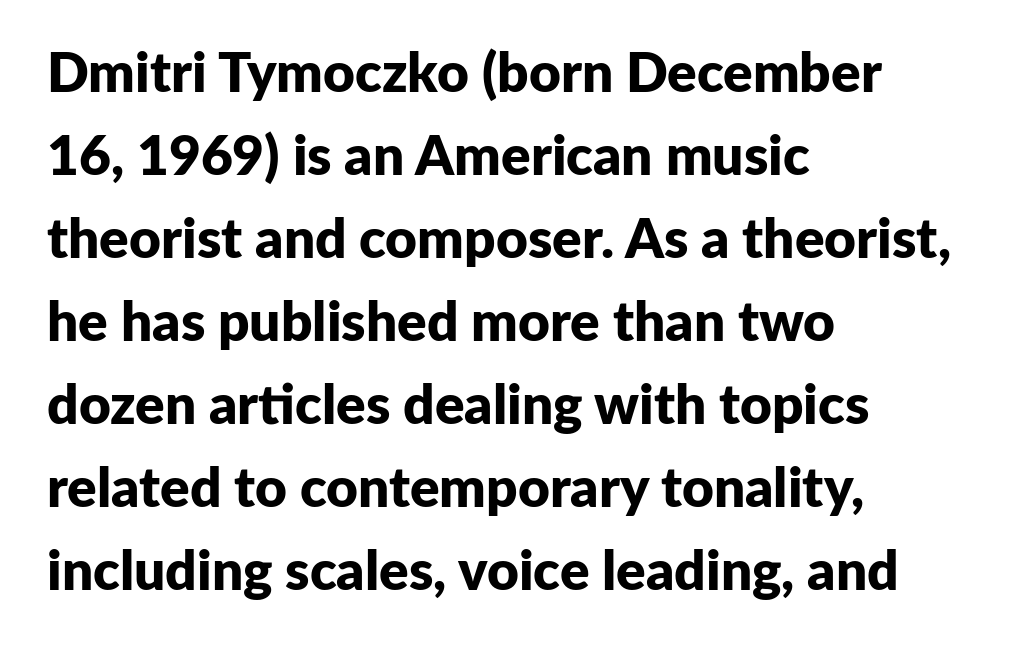
The image shows 55 px bold sans-serif type, upright; set left-aligned, normal line spacing (1.51x), normal letter spacing, not underlined; low stroke contrast and a medium x-height.
